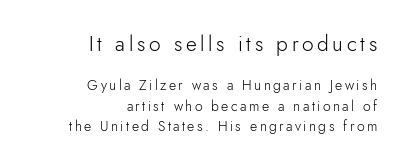
Q: Is the text bold? A: No.
Q: Is the text italic (slanted)? A: No, it is upright.
Q: Is the text underlined? A: No.
Q: How is the paragraph aligned? A: Right-aligned.
Q: Is the spacing between lines tight, normal or loose? A: Normal.
Q: Which block of text is set in a larger size, the first (top) or the second (bottom)? A: The first (top) one.
